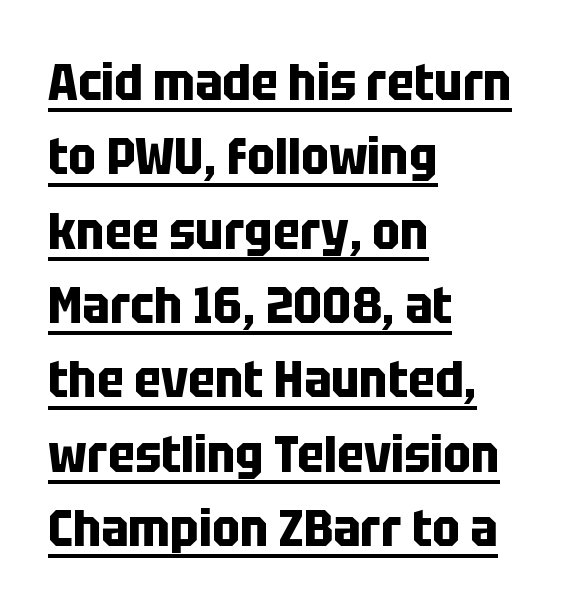
The image shows 52 px bold, condensed sans-serif type, upright; set left-aligned, normal line spacing (1.43x), normal letter spacing, underlined; low stroke contrast and a large x-height.
